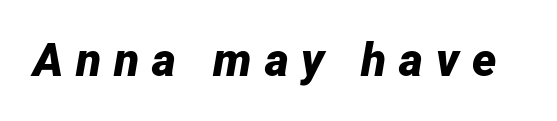
The image shows 46 px bold type, italic (leaning right); set unusually wide letter spacing (+0.28 em), not underlined; low stroke contrast and a medium x-height.
